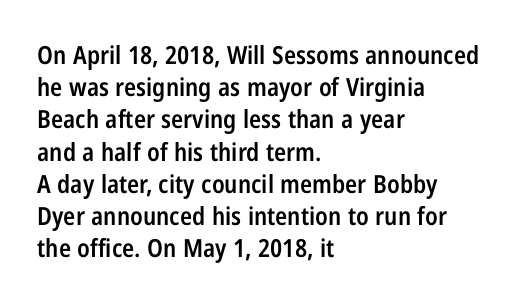
{"italic": "no", "bold": "semi", "underline": "no", "align": "left", "line_spacing": "normal", "line_spacing_ratio": 1.29, "letter_spacing": "normal", "letter_spacing_em": 0.0, "glyph_px": 25}
